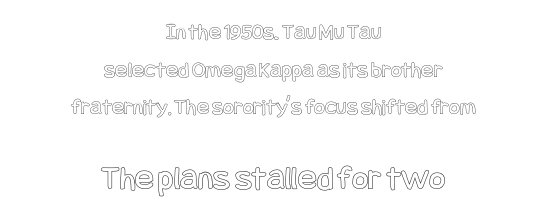
Q: Is the text italic (slanted)? A: No, it is upright.
Q: Is the text underlined? A: No.
Q: How is the paragraph aligned? A: Centered.
Q: Is the spacing between letters normal or unusually wide? A: Normal.
Q: Is the spacing between lines tight, normal or loose? A: Normal.
Q: Which block of text is set in a larger size, the first (top) or the second (bottom)? A: The second (bottom) one.
Q: Width (condensed, normal, or wide)? A: Condensed.
Q: x-height? A: Large.
